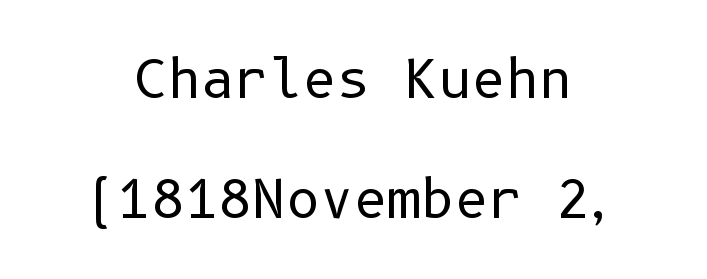
{"serif": "no", "italic": "no", "bold": "no", "weight": "regular", "width": "normal", "stroke_contrast": "low", "x_height": "medium", "underline": "no", "align": "center", "line_spacing": "loose", "line_spacing_ratio": 2.31, "letter_spacing": "normal", "letter_spacing_em": 0.0, "glyph_px": 52}
